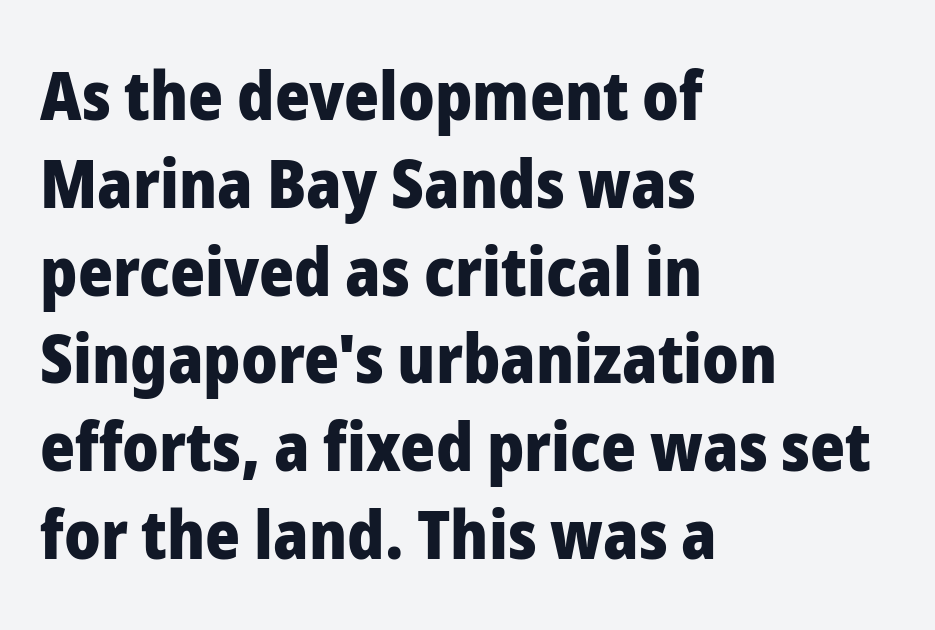
Q: Is the text bold? A: Yes.
Q: Is the text italic (slanted)? A: No, it is upright.
Q: Is the typeface a serif or a sans-serif typeface? A: Sans-serif.
Q: Is the text underlined? A: No.
Q: How is the paragraph aligned? A: Left-aligned.
Q: Is the spacing between letters normal or unusually wide? A: Normal.
Q: Is the spacing between lines tight, normal or loose? A: Normal.
Q: Width (condensed, normal, or wide)? A: Normal.
Q: Stroke contrast? A: Low.
Q: x-height? A: Medium.
Q: Monospaced? A: No.
